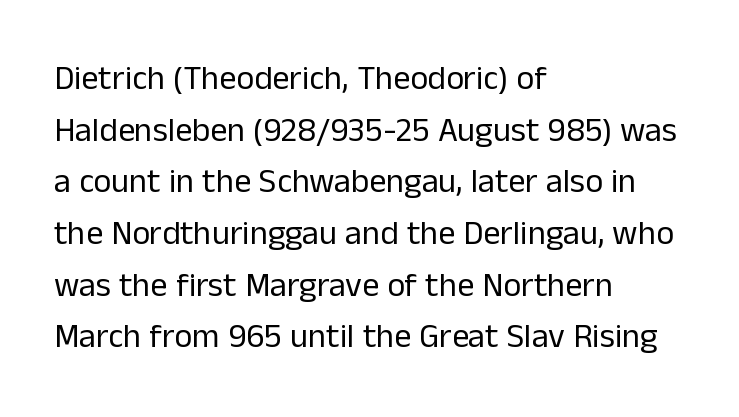
{"serif": "no", "italic": "no", "bold": "no", "weight": "regular", "width": "normal", "stroke_contrast": "low", "x_height": "medium", "monospaced": "no", "underline": "no", "align": "left", "line_spacing": "normal", "line_spacing_ratio": 1.52, "letter_spacing": "normal", "letter_spacing_em": 0.0, "glyph_px": 34}
